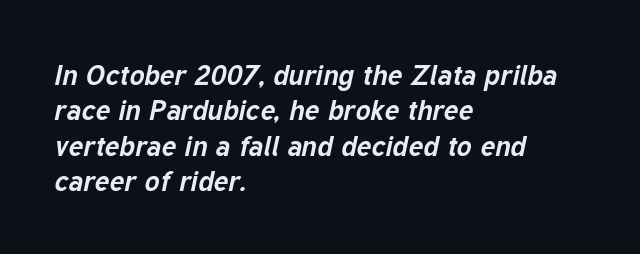
Q: Is the text bold? A: Yes.
Q: Is the text italic (slanted)? A: Yes, it leans right by about 12 degrees.
Q: Is the text underlined? A: No.
Q: How is the paragraph aligned? A: Left-aligned.
Q: Is the spacing between letters normal or unusually wide? A: Normal.
Q: Is the spacing between lines tight, normal or loose? A: Normal.
Q: Width (condensed, normal, or wide)? A: Normal.
Q: Stroke contrast? A: Low.
Q: x-height? A: Medium.
Q: Monospaced? A: No.
